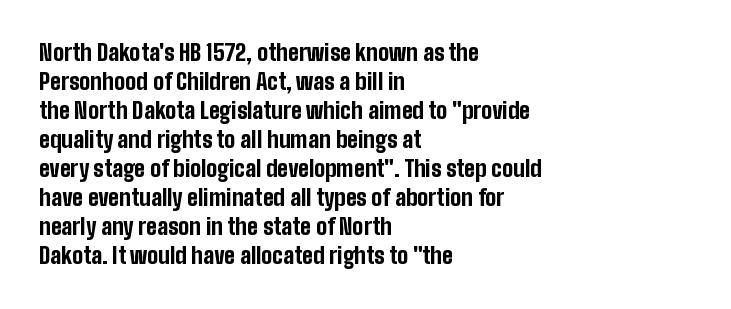
{"italic": "no", "bold": "yes", "underline": "no", "align": "left", "line_spacing": "normal", "line_spacing_ratio": 1.32, "letter_spacing": "normal", "letter_spacing_em": 0.0, "glyph_px": 22}
